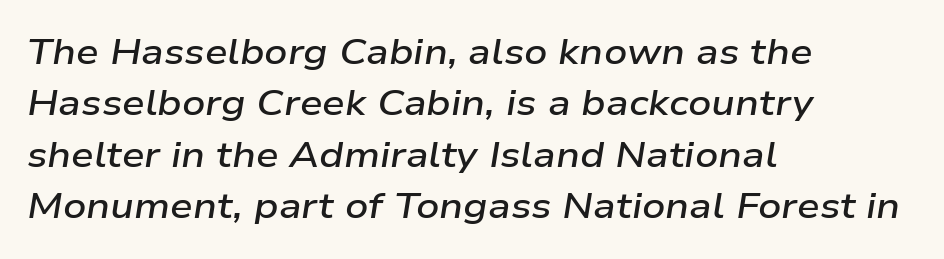
{"italic": "yes", "lean": "right", "slant_degrees": 9, "bold": "semi", "weight": "semibold", "width": "wide", "stroke_contrast": "low", "x_height": "medium", "monospaced": "no", "underline": "no", "align": "left", "line_spacing": "normal", "line_spacing_ratio": 1.43, "letter_spacing": "normal", "letter_spacing_em": 0.0, "glyph_px": 36}
